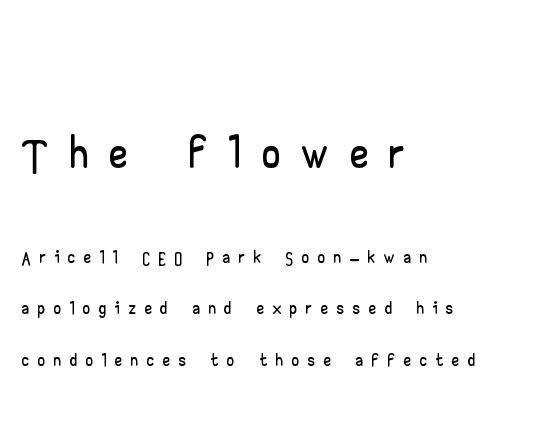
The image shows 67 px wide sans-serif type, upright; set left-aligned, loose line spacing (1.91x), unusually wide letter spacing (+0.35 em), not underlined; the first (top) block is 2.48x larger; low stroke contrast and a small x-height.
